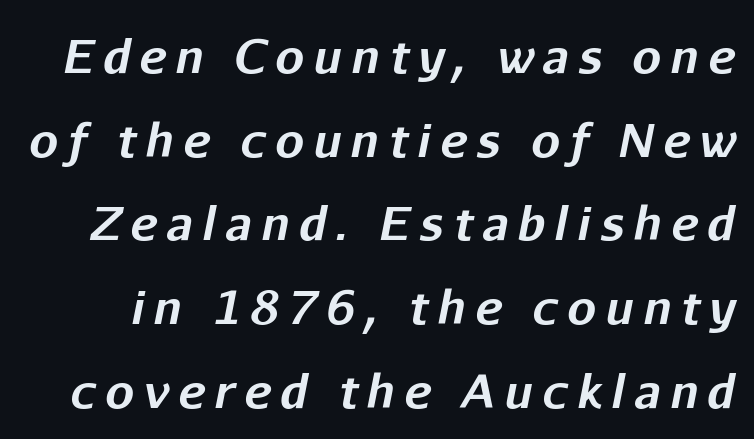
{"italic": "yes", "lean": "right", "slant_degrees": 11, "bold": "yes", "weight": "bold", "width": "normal", "stroke_contrast": "low", "x_height": "medium", "monospaced": "no", "underline": "no", "line_spacing_ratio": 1.82, "letter_spacing": "wide", "letter_spacing_em": 0.2, "glyph_px": 46}
